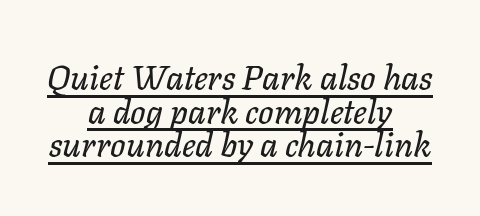
{"italic": "yes", "lean": "right", "slant_degrees": 11, "width": "normal", "stroke_contrast": "low", "x_height": "medium", "monospaced": "no", "underline": "yes", "align": "center", "line_spacing": "tight", "line_spacing_ratio": 0.99, "letter_spacing": "normal", "letter_spacing_em": 0.0, "glyph_px": 34}
